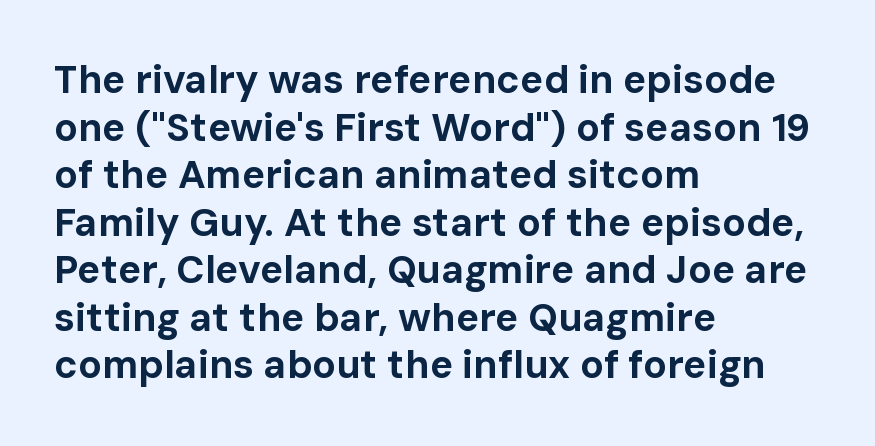
The image shows 39 px bold sans-serif type, upright; set left-aligned, line spacing 1.22x, normal letter spacing, not underlined; low stroke contrast and a medium x-height.
